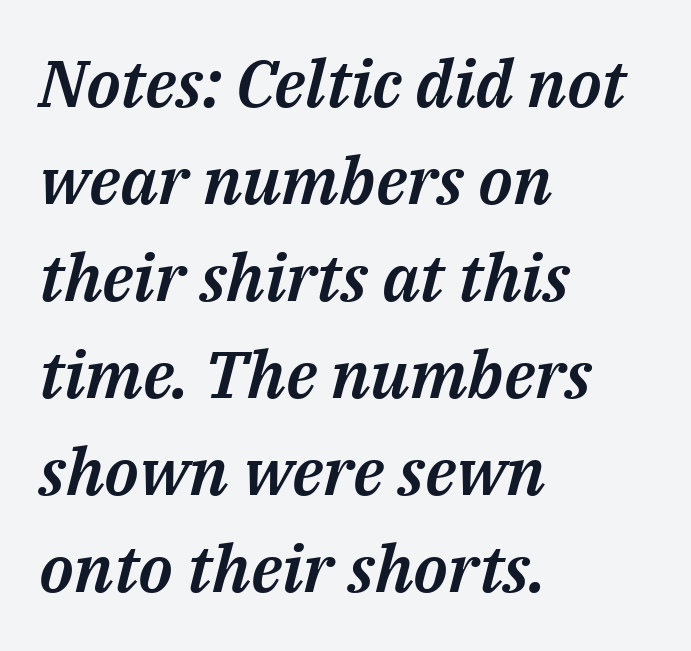
The image shows 66 px text type, italic (leaning right); set left-aligned, normal line spacing (1.47x), normal letter spacing, not underlined; medium stroke contrast and a medium x-height.
